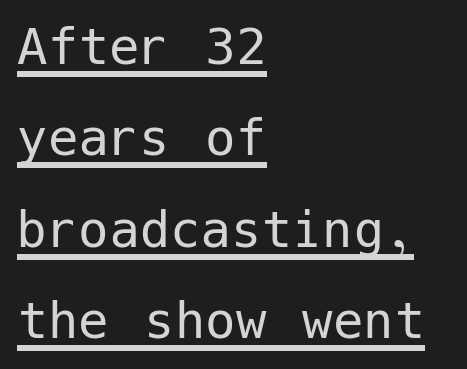
The image shows 61 px regular-weight sans-serif type, upright; set left-aligned, normal line spacing (1.5x), normal letter spacing, underlined; low stroke contrast and a medium x-height.
